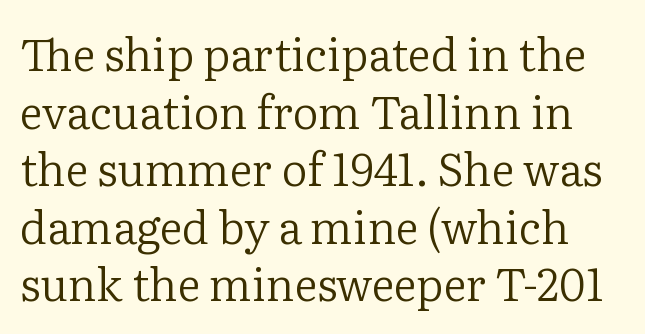
Q: Is the text bold? A: No.
Q: Is the text italic (slanted)? A: No, it is upright.
Q: Is the typeface a serif or a sans-serif typeface? A: Serif.
Q: Is the text underlined? A: No.
Q: Is the spacing between letters normal or unusually wide? A: Normal.
Q: Is the spacing between lines tight, normal or loose? A: Normal.
Q: Width (condensed, normal, or wide)? A: Normal.
Q: Stroke contrast? A: Low.
Q: x-height? A: Medium.
Q: Monospaced? A: No.
